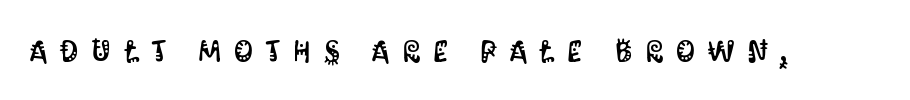
Q: Is the text italic (slanted)? A: No, it is upright.
Q: Is the typeface a serif or a sans-serif typeface? A: Sans-serif.
Q: Is the text underlined? A: No.
Q: Is the spacing between letters normal or unusually wide? A: Unusually wide.
Q: Width (condensed, normal, or wide)? A: Condensed.
Q: Stroke contrast? A: Medium.
Q: x-height? A: Large.
Q: Monospaced? A: No.
